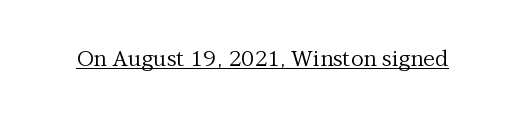
{"italic": "no", "bold": "no", "underline": "yes", "letter_spacing": "normal", "letter_spacing_em": 0.0, "glyph_px": 22}
